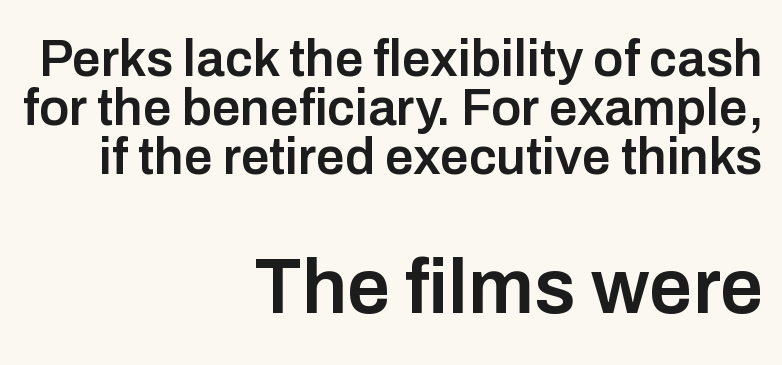
Q: Is the text bold? A: Semi-bold.
Q: Is the text italic (slanted)? A: No, it is upright.
Q: Is the typeface a serif or a sans-serif typeface? A: Sans-serif.
Q: Is the text underlined? A: No.
Q: How is the paragraph aligned? A: Right-aligned.
Q: Is the spacing between letters normal or unusually wide? A: Normal.
Q: Is the spacing between lines tight, normal or loose? A: Tight.
Q: Which block of text is set in a larger size, the first (top) or the second (bottom)? A: The second (bottom) one.
Q: Width (condensed, normal, or wide)? A: Normal.
Q: Stroke contrast? A: Low.
Q: x-height? A: Medium.
Q: Monospaced? A: No.
